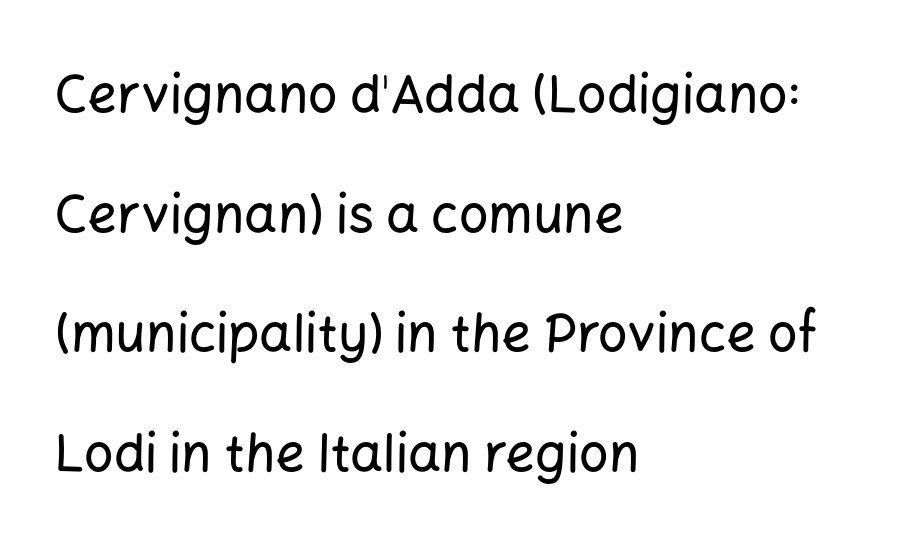
The image shows 52 px sans-serif type, upright; set left-aligned, loose line spacing (2.3x), normal letter spacing, not underlined; low stroke contrast and a medium x-height.
